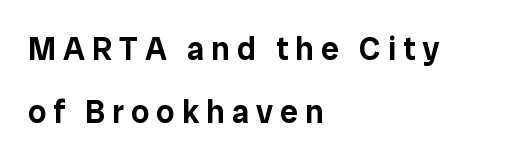
Q: Is the text italic (slanted)? A: No, it is upright.
Q: Is the typeface a serif or a sans-serif typeface? A: Sans-serif.
Q: Is the text underlined? A: No.
Q: How is the paragraph aligned? A: Left-aligned.
Q: Is the spacing between letters normal or unusually wide? A: Unusually wide.
Q: Is the spacing between lines tight, normal or loose? A: Loose.
Q: Width (condensed, normal, or wide)? A: Normal.
Q: Stroke contrast? A: Low.
Q: x-height? A: Medium.
Q: Monospaced? A: No.
